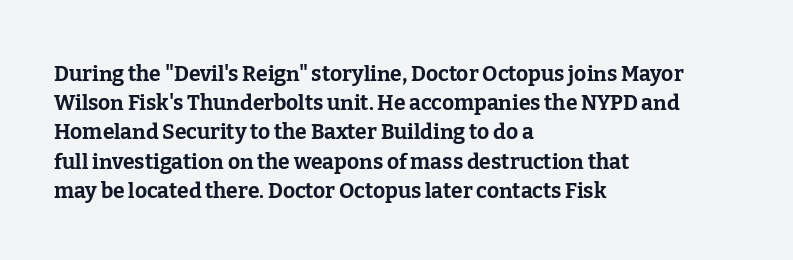
{"italic": "no", "bold": "yes", "underline": "no", "align": "left", "line_spacing": "normal", "line_spacing_ratio": 1.39, "letter_spacing": "normal", "letter_spacing_em": 0.0, "glyph_px": 21}
